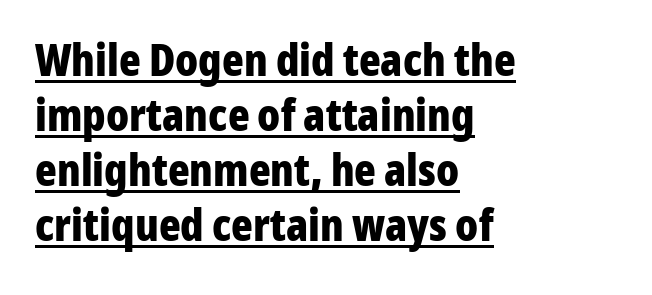
The image shows 45 px bold, condensed sans-serif type, upright; set left-aligned, line spacing 1.22x, normal letter spacing, underlined; low stroke contrast and a medium x-height.
